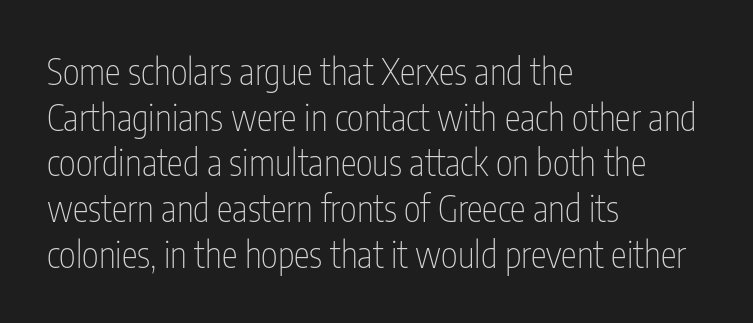
Successive baselines arrive at the customary interval. The letters sit at their default tracking, neither squeezed nor spread. Varying glyph widths throughout — classic text-font behaviour. Characters remain perfectly vertical along every line.
